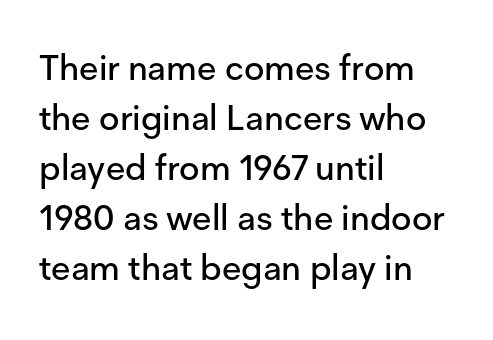
Q: Is the text italic (slanted)? A: No, it is upright.
Q: Is the typeface a serif or a sans-serif typeface? A: Sans-serif.
Q: Is the text underlined? A: No.
Q: How is the paragraph aligned? A: Left-aligned.
Q: Is the spacing between letters normal or unusually wide? A: Normal.
Q: Is the spacing between lines tight, normal or loose? A: Normal.
Q: Width (condensed, normal, or wide)? A: Normal.
Q: Stroke contrast? A: Low.
Q: x-height? A: Medium.
Q: Monospaced? A: No.
